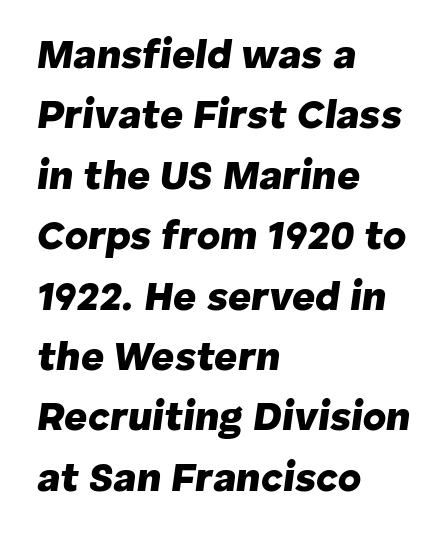
You'd pick this weight for a headline — it's a proper bold. A bare baseline throughout the passage. Looking at the ascenders, they clearly lean. Varying glyph widths throughout — classic text-font behaviour.
